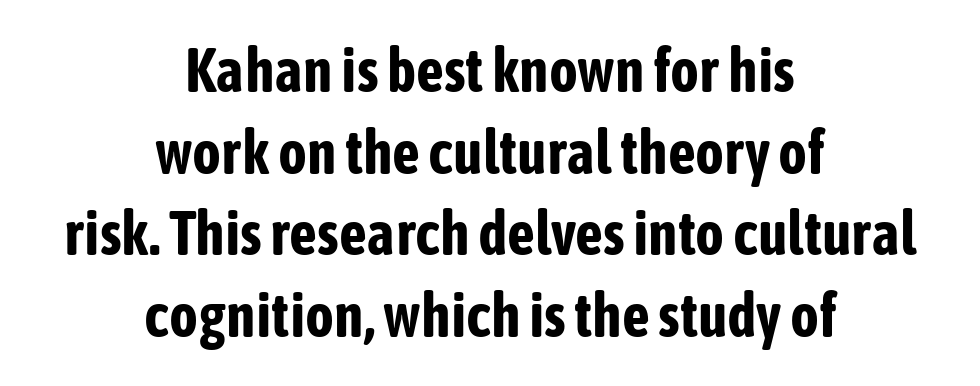
{"serif": "no", "italic": "no", "bold": "yes", "weight": "bold", "width": "condensed", "stroke_contrast": "low", "x_height": "medium", "monospaced": "no", "underline": "no", "align": "center", "line_spacing": "normal", "line_spacing_ratio": 1.34, "letter_spacing": "normal", "letter_spacing_em": 0.0, "glyph_px": 61}
